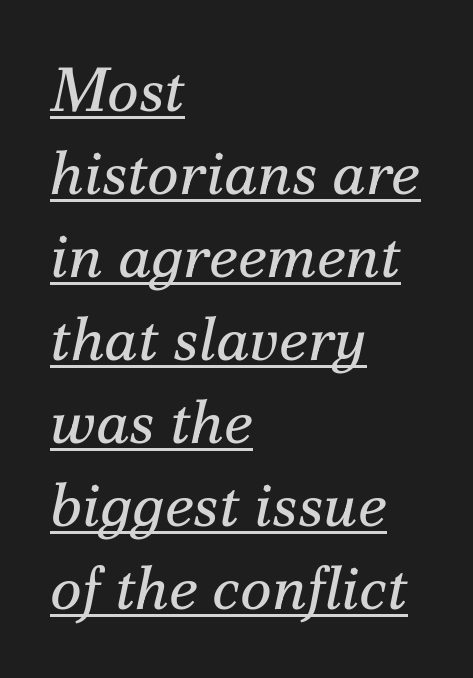
The image shows 61 px regular-weight serif type, italic (leaning right); set left-aligned, normal line spacing (1.36x), normal letter spacing, underlined; medium stroke contrast and a small x-height.
